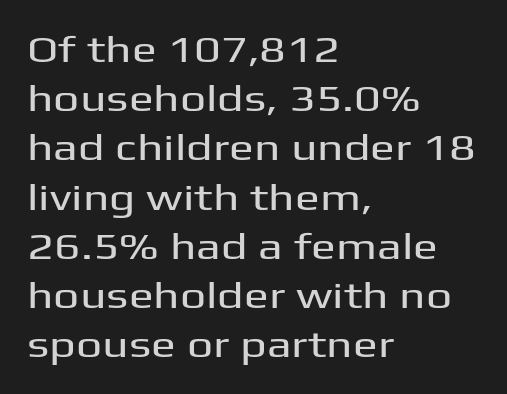
The image shows 37 px wide sans-serif type, upright; set left-aligned, normal line spacing (1.33x), normal letter spacing, not underlined; medium stroke contrast and a medium x-height.
